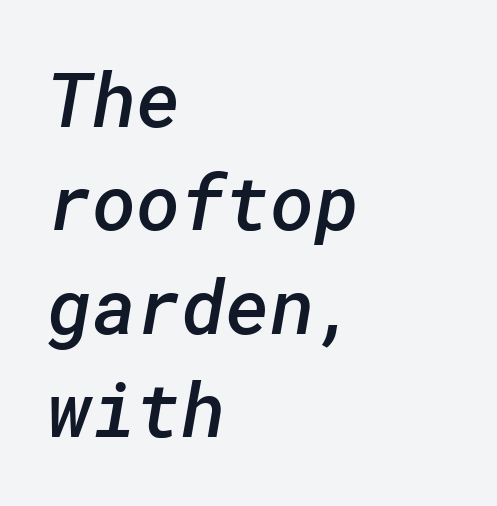
Q: Is the text bold? A: Semi-bold.
Q: Is the typeface a serif or a sans-serif typeface? A: Sans-serif.
Q: Is the text underlined? A: No.
Q: How is the paragraph aligned? A: Left-aligned.
Q: Is the spacing between letters normal or unusually wide? A: Normal.
Q: Is the spacing between lines tight, normal or loose? A: Normal.
Q: Width (condensed, normal, or wide)? A: Normal.
Q: Stroke contrast? A: Low.
Q: x-height? A: Medium.
